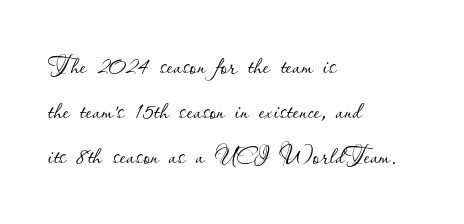
The image shows 33 px thin type; set left-aligned, normal line spacing (1.37x), normal letter spacing, not underlined; low stroke contrast and a small x-height.
